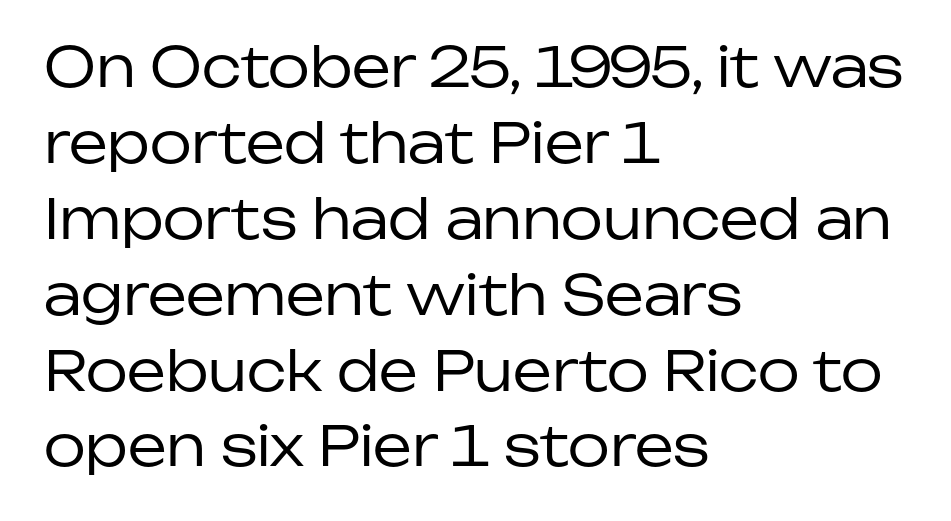
Looks like regular typesetting: each glyph gets only the width it needs. The lettering stays uniformly vertical, giving the passage a roman look. Note: no serifs on the glyphs. Stroke mass is kept to a normal reading level or below.
